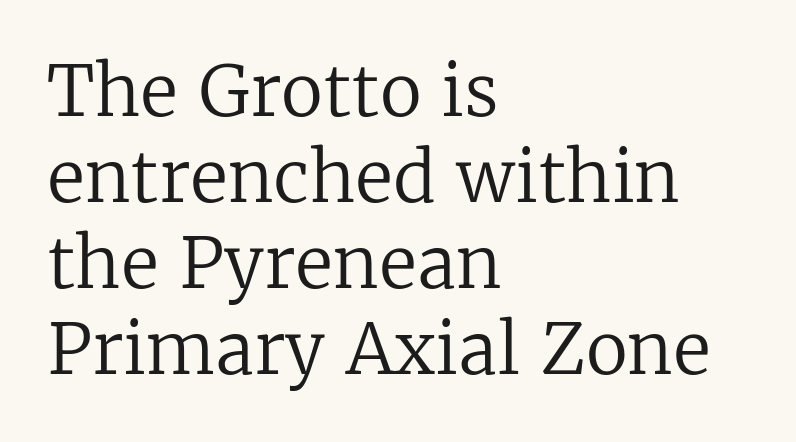
The image shows 70 px regular-weight serif type, upright; set left-aligned, line spacing 1.23x, normal letter spacing, not underlined; low stroke contrast and a medium x-height.
